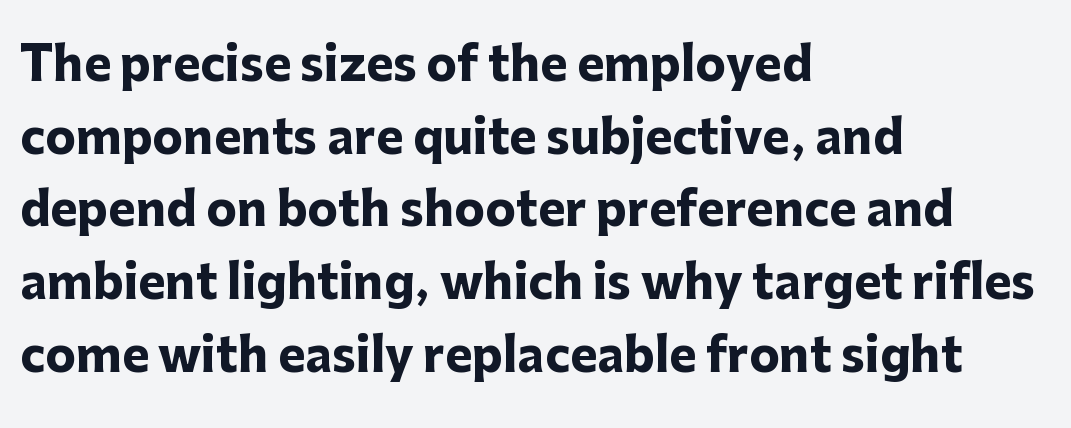
{"serif": "no", "italic": "no", "bold": "yes", "weight": "heavy", "width": "normal", "stroke_contrast": "low", "x_height": "medium", "monospaced": "no", "underline": "no", "align": "left", "line_spacing": "normal", "line_spacing_ratio": 1.58, "letter_spacing": "normal", "letter_spacing_em": 0.0, "glyph_px": 46}
